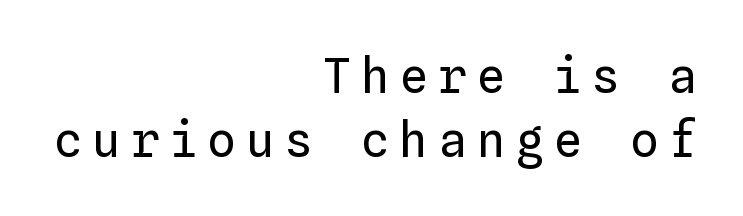
Each line ends at the same right margin while the left side varies. This rendering widens character spacing well past its baseline value. The strokes carry an ordinary text weight at most. This is the regular roman posture of the typeface. Every character here occupies the same horizontal width, giving the sample a typewriter-like rhythm. Leading matches the norm, producing a regular column.
